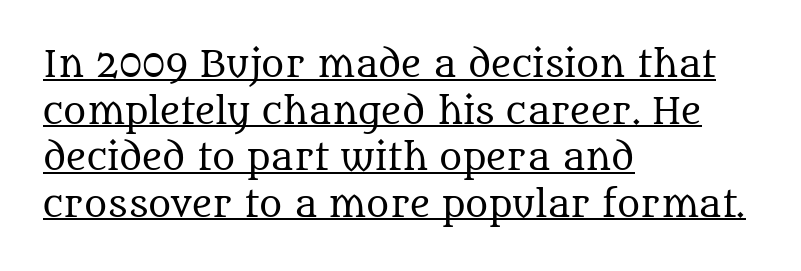
Q: Is the text bold? A: No.
Q: Is the text italic (slanted)? A: No, it is upright.
Q: Is the typeface a serif or a sans-serif typeface? A: Serif.
Q: Is the text underlined? A: Yes.
Q: How is the paragraph aligned? A: Left-aligned.
Q: Is the spacing between letters normal or unusually wide? A: Normal.
Q: Is the spacing between lines tight, normal or loose? A: Normal.
Q: Width (condensed, normal, or wide)? A: Normal.
Q: Stroke contrast? A: Medium.
Q: x-height? A: Large.
Q: Monospaced? A: No.
